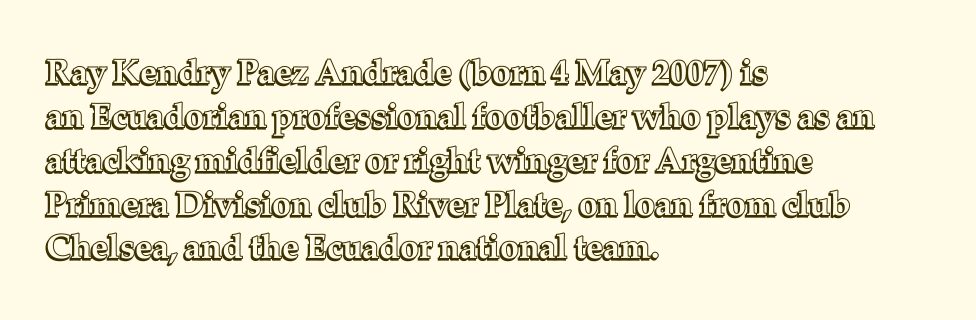
Q: Is the text italic (slanted)? A: No, it is upright.
Q: Is the text underlined? A: No.
Q: How is the paragraph aligned? A: Left-aligned.
Q: Is the spacing between letters normal or unusually wide? A: Normal.
Q: Is the spacing between lines tight, normal or loose? A: Normal.
Q: Width (condensed, normal, or wide)? A: Normal.
Q: x-height? A: Medium.
Q: Monospaced? A: No.
